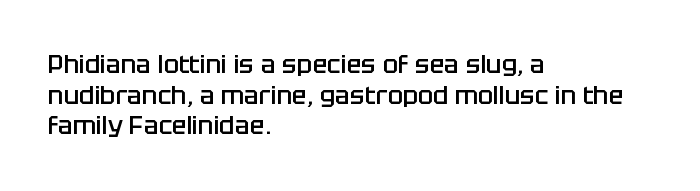
{"italic": "no", "bold": "semi", "underline": "no", "align": "left", "line_spacing_ratio": 1.23, "letter_spacing": "normal", "letter_spacing_em": 0.0, "glyph_px": 25}
